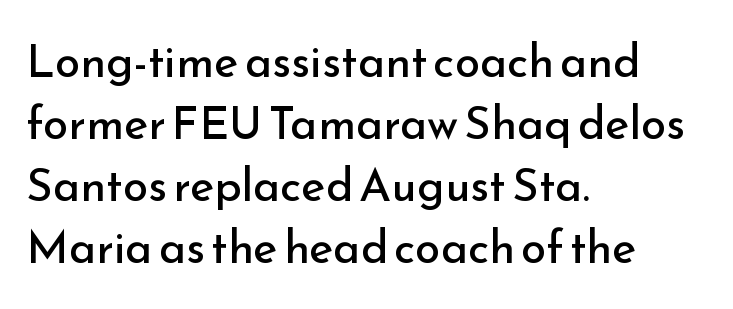
The image shows 46 px regular-weight sans-serif type, upright; set left-aligned, normal line spacing (1.35x), normal letter spacing, not underlined; low stroke contrast and a small x-height.
